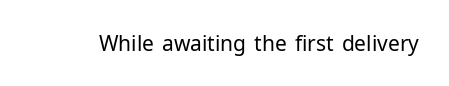
The passage shown is not underscored anywhere. The font's upright variant was chosen for this text. Stems here are at most as thick as an everyday book face. Observe the ordinary spacing: letters are neighbours, not strangers.
